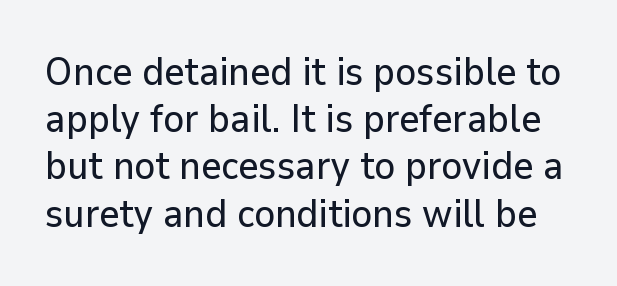
The lettering holds an erect, upright posture throughout. These lines are rendered in a variable-pitch font. Unlike a traditional serif, this face leaves its strokes unadorned. Default kerning and tracking; the words read as compact shapes. Underline: absent.
